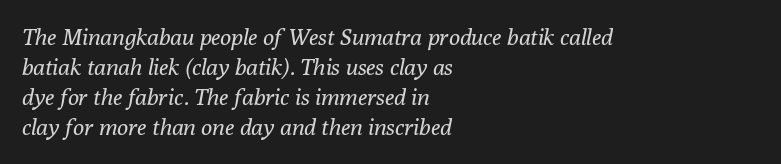
Q: Is the text bold? A: No.
Q: Is the text italic (slanted)? A: Yes, it leans right by about 10 degrees.
Q: Is the text underlined? A: No.
Q: How is the paragraph aligned? A: Left-aligned.
Q: Is the spacing between letters normal or unusually wide? A: Normal.
Q: Is the spacing between lines tight, normal or loose? A: Normal.
